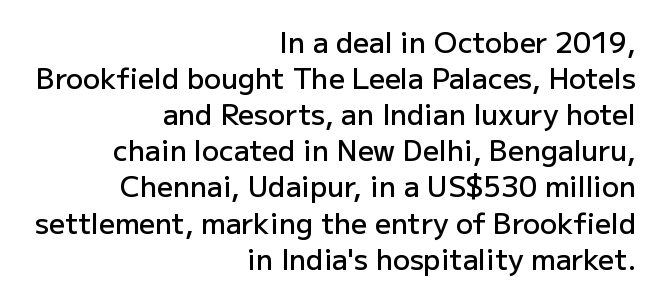
The image shows 28 px semibold sans-serif type, upright; set right-aligned, normal line spacing (1.29x), normal letter spacing, not underlined; low stroke contrast and a medium x-height.
